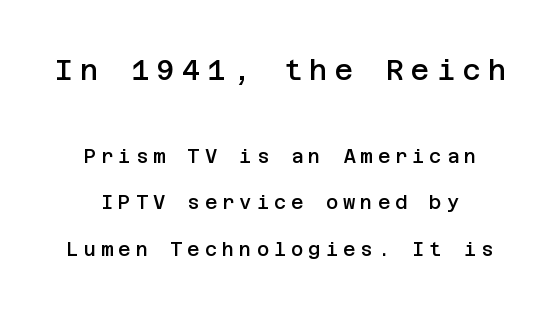
Q: Is the text bold? A: Semi-bold.
Q: Is the text italic (slanted)? A: No, it is upright.
Q: Is the typeface a serif or a sans-serif typeface? A: Sans-serif.
Q: Is the text underlined? A: No.
Q: Is the spacing between letters normal or unusually wide? A: Unusually wide.
Q: Is the spacing between lines tight, normal or loose? A: Loose.
Q: Which block of text is set in a larger size, the first (top) or the second (bottom)? A: The first (top) one.
Q: Width (condensed, normal, or wide)? A: Normal.
Q: Stroke contrast? A: Low.
Q: x-height? A: Large.
